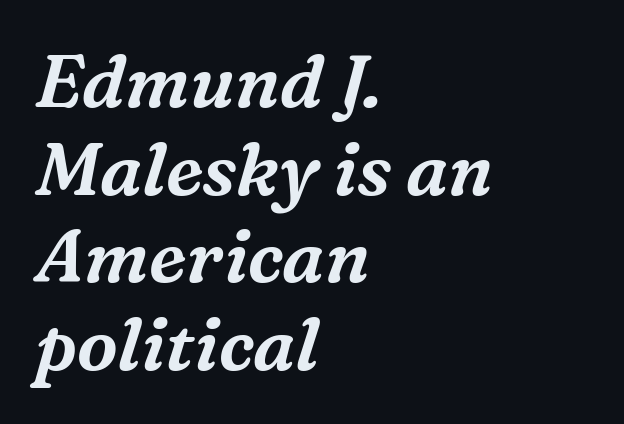
Is this a sans? No — the strokes have serifs. The letters advance in unequal steps, a hallmark of proportional type. This sample uses an oblique cut, with every glyph tilted off the vertical. Observe the ordinary spacing: letters are neighbours, not strangers. Plain, unruled lines of type. This sample is left-justified, so line endings fall wherever the words run out.
